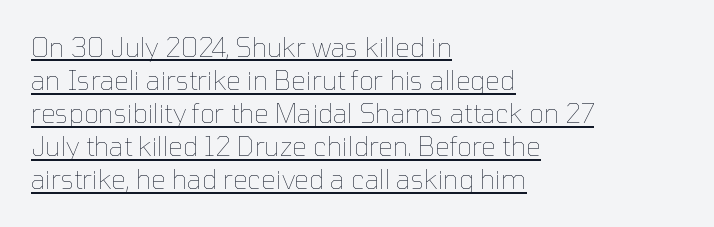
A light-to-regular cut is what we see here. Line spacing here is normal. Every row of glyphs begins at an identical x-position on the left. Unlike italic type, these characters show no tilt at all. Does extra space separate the letters? No, they use regular spacing. The glyphs are accompanied by a horizontal stroke just below them.
